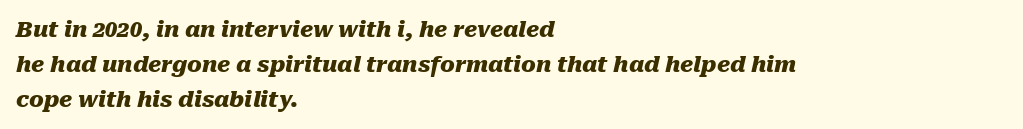
Q: Is the text bold? A: Yes.
Q: Is the text italic (slanted)? A: Yes, it leans right by about 10 degrees.
Q: Is the text underlined? A: No.
Q: How is the paragraph aligned? A: Left-aligned.
Q: Is the spacing between letters normal or unusually wide? A: Normal.
Q: Is the spacing between lines tight, normal or loose? A: Normal.
